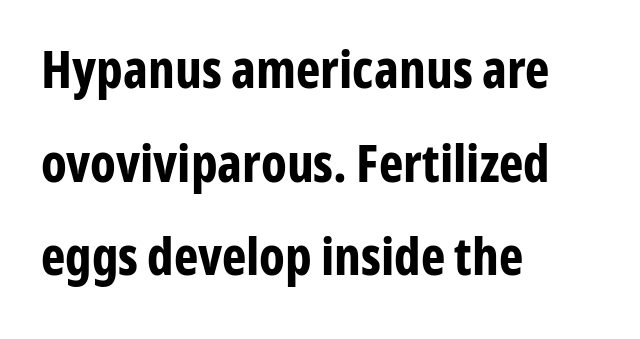
Q: Is the text bold? A: Yes.
Q: Is the text italic (slanted)? A: No, it is upright.
Q: Is the typeface a serif or a sans-serif typeface? A: Sans-serif.
Q: Is the text underlined? A: No.
Q: How is the paragraph aligned? A: Left-aligned.
Q: Is the spacing between letters normal or unusually wide? A: Normal.
Q: Width (condensed, normal, or wide)? A: Condensed.
Q: Stroke contrast? A: Low.
Q: x-height? A: Medium.
Q: Monospaced? A: No.
